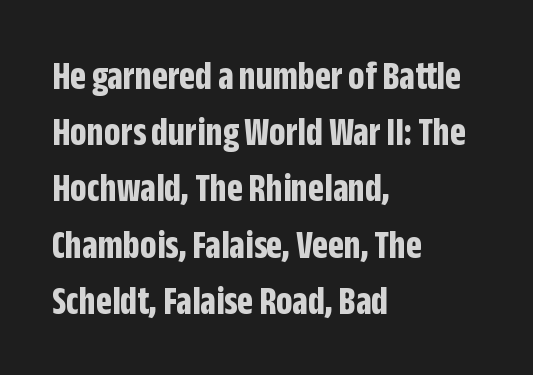
These lines are rendered in a variable-pitch font. The lines sit at an ordinary, default distance from one another. A roman cut, with each character standing at attention. This is heavy type, rendered in bold. Glance below the letters and you will spot only blank space.
